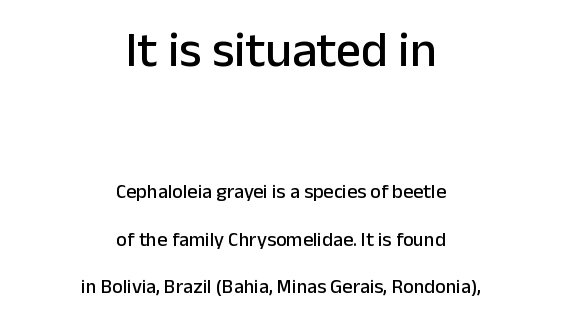
The image shows 50 px sans-serif type, upright; set centered, loose line spacing (2.38x), normal letter spacing, not underlined; the first (top) block is 2.5x larger; low stroke contrast and a medium x-height.
